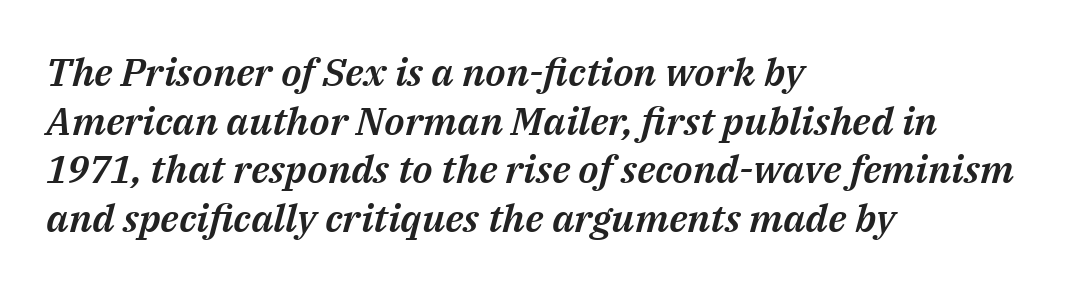
The passage shown stacks its lines at a standard gap. In terms of letterspacing, this is plain default setting. Does the lettering tilt? It does — this is italic. The rendering uses natural spacing where letterforms have individual widths.
